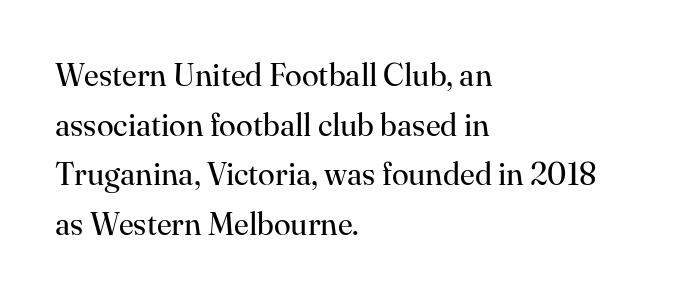
Q: Is the text bold? A: No.
Q: Is the text italic (slanted)? A: No, it is upright.
Q: Is the typeface a serif or a sans-serif typeface? A: Serif.
Q: Is the text underlined? A: No.
Q: How is the paragraph aligned? A: Left-aligned.
Q: Is the spacing between letters normal or unusually wide? A: Normal.
Q: Is the spacing between lines tight, normal or loose? A: Normal.
Q: Width (condensed, normal, or wide)? A: Normal.
Q: Stroke contrast? A: High.
Q: x-height? A: Small.
Q: Monospaced? A: No.
